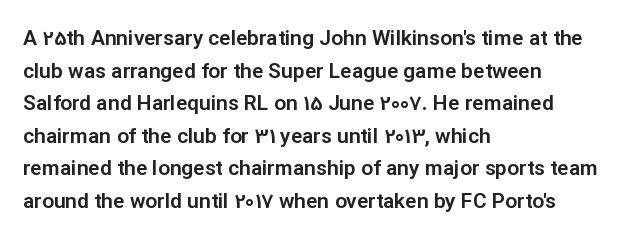
The image shows 21 px text type, upright; set left-aligned, normal line spacing (1.55x), normal letter spacing, not underlined.
